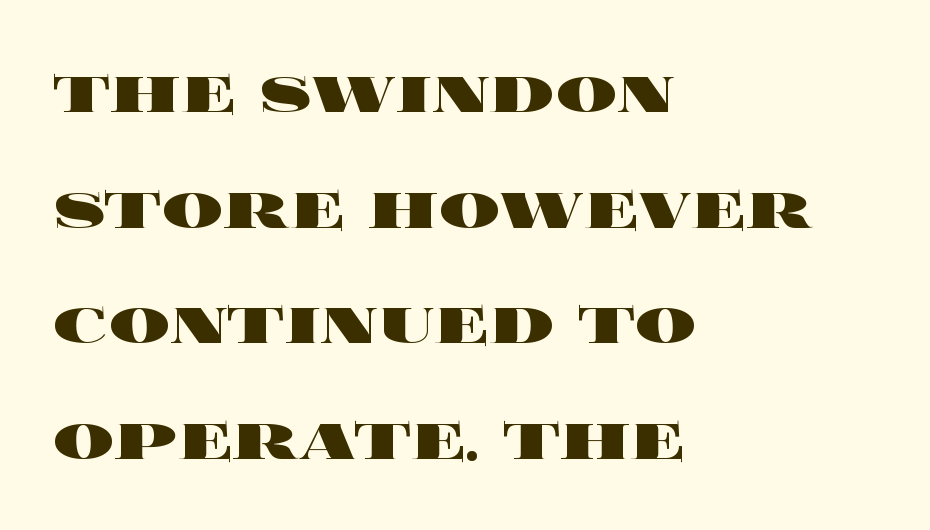
Q: Is the text bold? A: Yes.
Q: Is the text italic (slanted)? A: No, it is upright.
Q: Is the text underlined? A: No.
Q: How is the paragraph aligned? A: Left-aligned.
Q: Is the spacing between letters normal or unusually wide? A: Normal.
Q: Is the spacing between lines tight, normal or loose? A: Normal.
Q: Width (condensed, normal, or wide)? A: Wide.
Q: x-height? A: Large.
Q: Monospaced? A: No.
